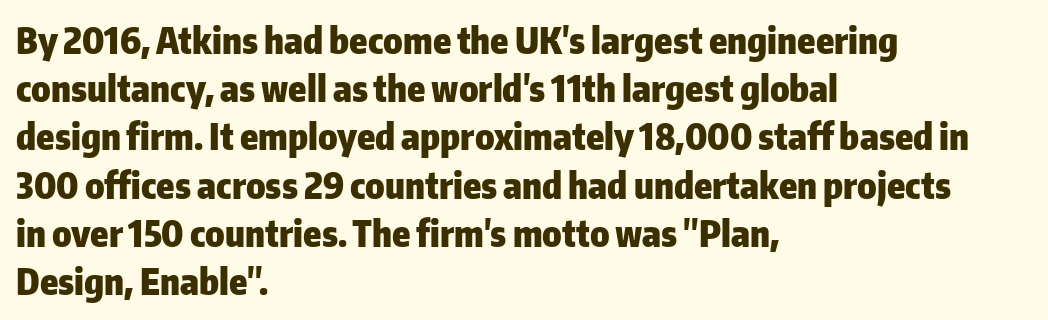
These lines are rendered in a variable-pitch font. The line-height multiplier appears to be the usual default. Does the lettering tilt? It doesn't — this is upright. Here the glyphs are tracked normally, forming tight word shapes. Type without underlining.
